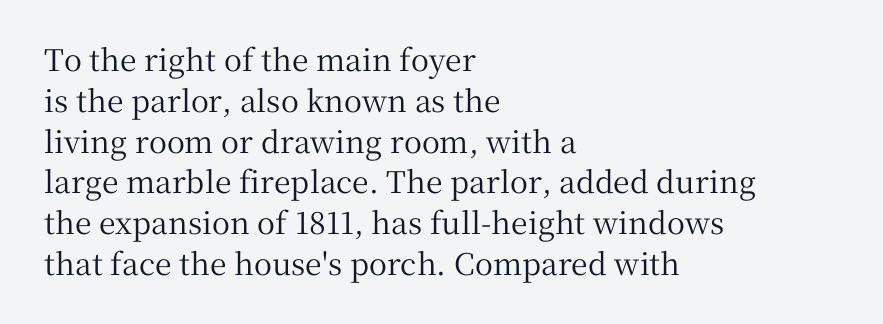
{"serif": "yes", "italic": "no", "width": "normal", "stroke_contrast": "medium", "x_height": "medium", "monospaced": "no", "underline": "no", "align": "left", "line_spacing": "normal", "line_spacing_ratio": 1.36, "letter_spacing": "normal", "letter_spacing_em": 0.0, "glyph_px": 30}
